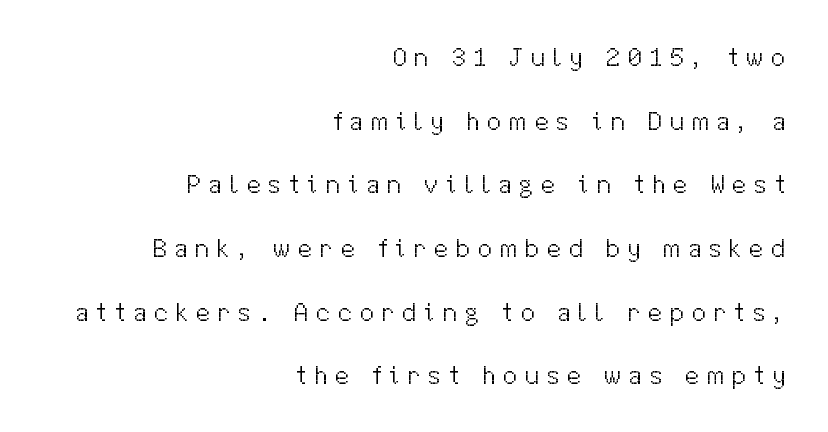
{"italic": "no", "bold": "no", "underline": "no", "align": "right", "line_spacing": "loose", "line_spacing_ratio": 2.45, "letter_spacing": "wide", "letter_spacing_em": 0.28, "glyph_px": 26}
